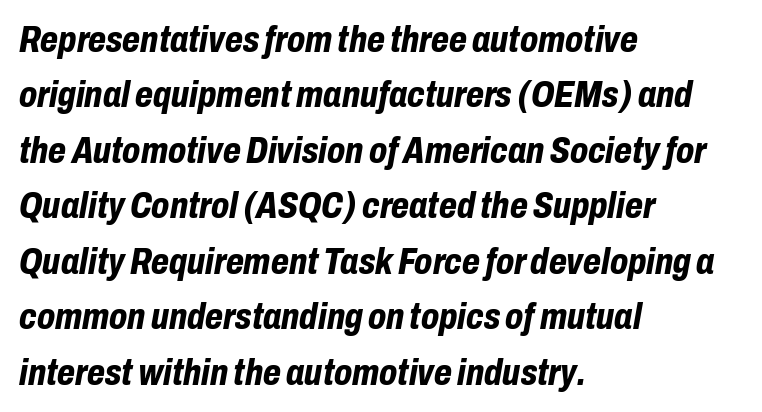
{"italic": "yes", "lean": "right", "slant_degrees": 10, "bold": "yes", "weight": "bold", "width": "condensed", "stroke_contrast": "low", "x_height": "medium", "monospaced": "no", "underline": "no", "align": "left", "line_spacing": "normal", "line_spacing_ratio": 1.5, "letter_spacing": "normal", "letter_spacing_em": 0.0, "glyph_px": 37}
